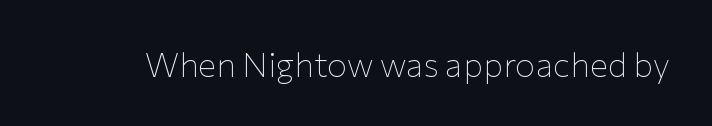
Q: Is the text bold? A: No.
Q: Is the text italic (slanted)? A: No, it is upright.
Q: Is the typeface a serif or a sans-serif typeface? A: Sans-serif.
Q: Is the text underlined? A: No.
Q: Is the spacing between letters normal or unusually wide? A: Normal.
Q: Width (condensed, normal, or wide)? A: Normal.
Q: Stroke contrast? A: Low.
Q: x-height? A: Medium.
Q: Monospaced? A: No.
